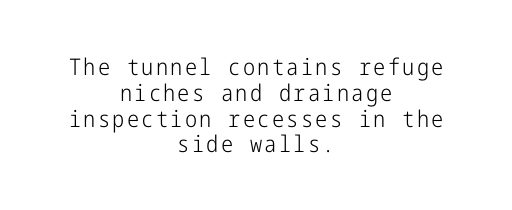
Q: Is the text bold? A: No.
Q: Is the text italic (slanted)? A: No, it is upright.
Q: Is the text underlined? A: No.
Q: How is the paragraph aligned? A: Centered.
Q: Is the spacing between lines tight, normal or loose? A: Tight.
